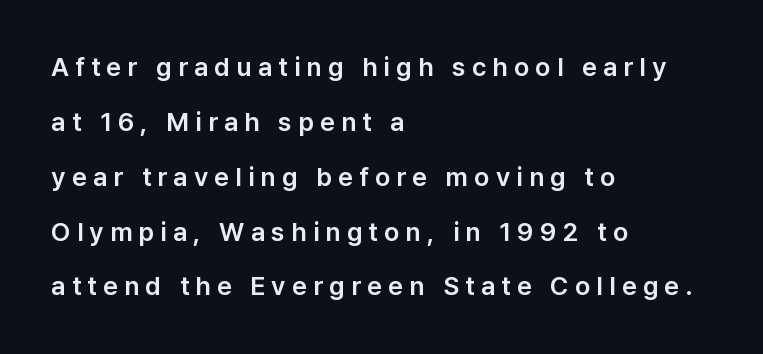
The image shows 26 px text type, upright; set left-aligned, loose line spacing (2.11x), unusually wide letter spacing (+0.24 em), not underlined.
